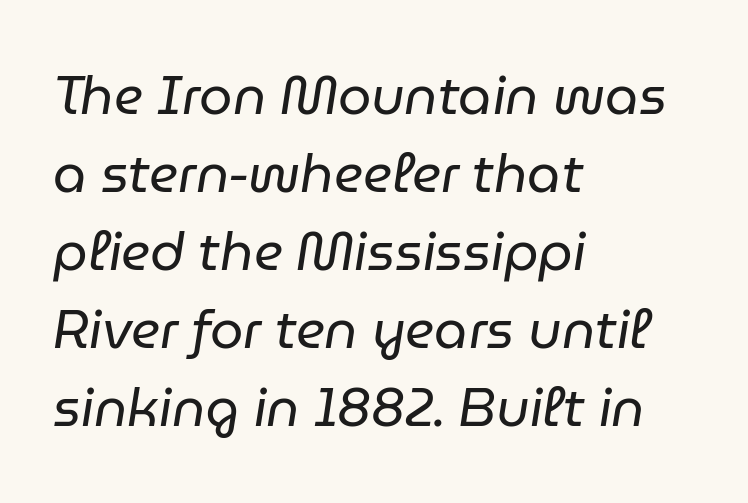
Counters stay open thanks to moderate or lighter strokes. Varying glyph widths throughout — classic text-font behaviour. Teacher's note: observe the even left margin — that is flush-left alignment. Tracking here is standard; glyphs follow each other at the usual distance. Baseline-to-baseline distance is the conventional proportion of letter height. The area under the type is left untouched.
